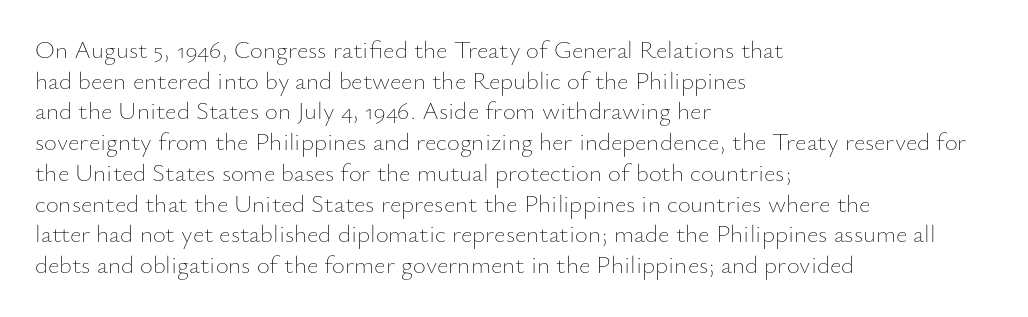
The image shows 25 px text type, upright; set left-aligned, line spacing 1.23x, normal letter spacing, not underlined.
